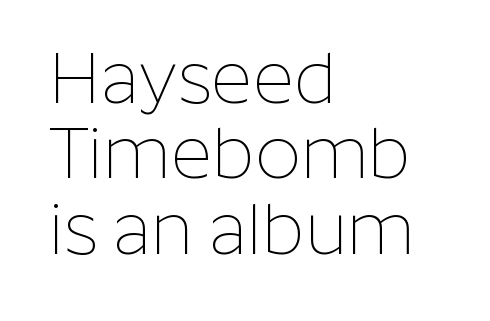
Q: Is the text bold? A: No.
Q: Is the text italic (slanted)? A: No, it is upright.
Q: Is the typeface a serif or a sans-serif typeface? A: Sans-serif.
Q: Is the text underlined? A: No.
Q: How is the paragraph aligned? A: Left-aligned.
Q: Is the spacing between letters normal or unusually wide? A: Normal.
Q: Is the spacing between lines tight, normal or loose? A: Tight.
Q: Width (condensed, normal, or wide)? A: Normal.
Q: Stroke contrast? A: Low.
Q: x-height? A: Medium.
Q: Monospaced? A: No.
